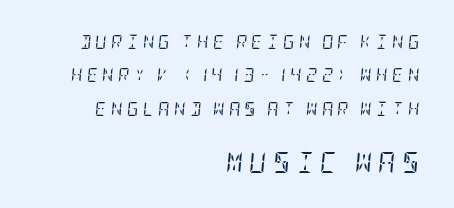
{"italic": "yes", "lean": "right", "slant_degrees": 5, "bold": "no", "underline": "no", "align": "right", "line_spacing": "loose", "line_spacing_ratio": 2.38, "letter_spacing": "wide", "letter_spacing_em": 0.31, "larger_block": "second", "size_ratio": 1.5, "glyph_px": 21}
